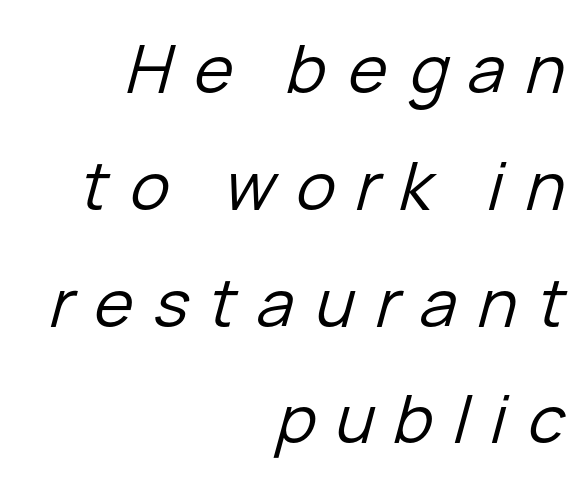
{"italic": "yes", "lean": "right", "slant_degrees": 15, "bold": "no", "weight": "regular", "width": "normal", "stroke_contrast": "low", "x_height": "medium", "monospaced": "no", "underline": "no", "align": "right", "line_spacing_ratio": 1.77, "letter_spacing": "wide", "letter_spacing_em": 0.32, "glyph_px": 66}
